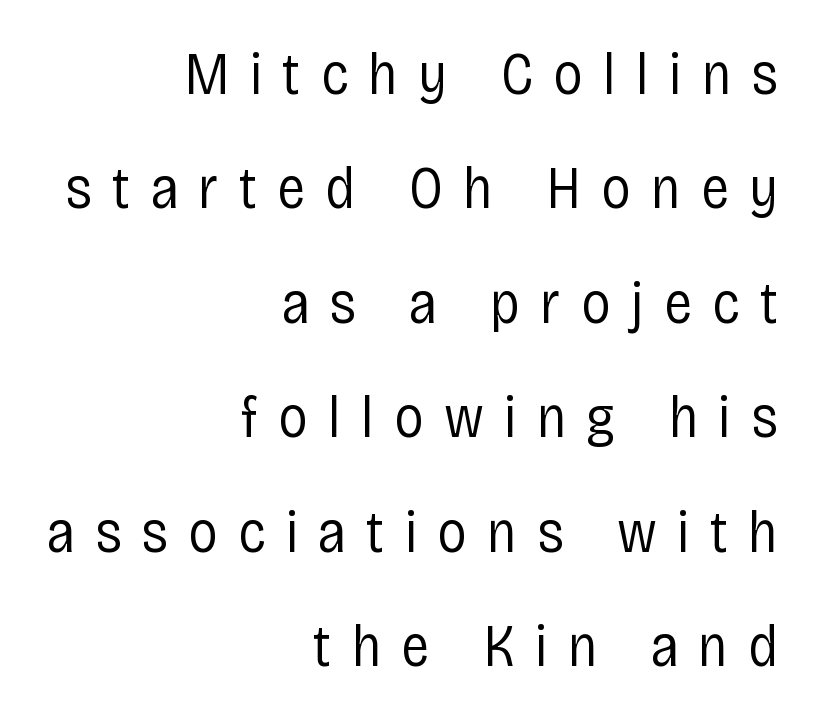
The image shows 59 px regular-weight, condensed sans-serif type, upright; set right-aligned, loose line spacing (1.94x), unusually wide letter spacing (+0.34 em), not underlined; low stroke contrast and a large x-height.
